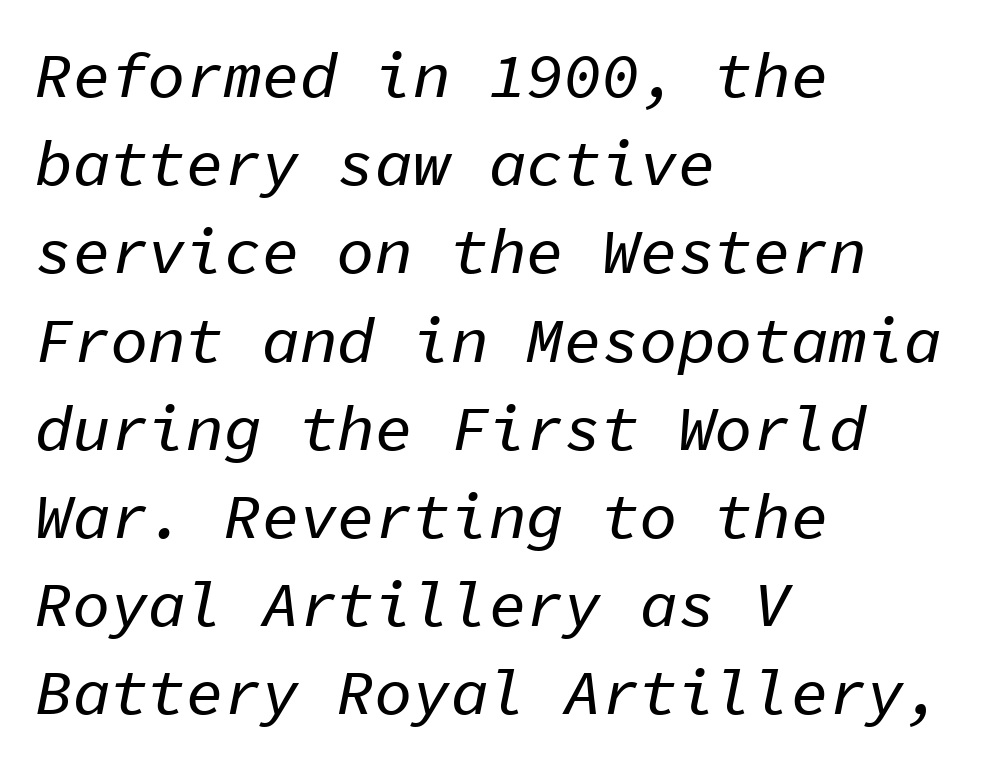
{"italic": "yes", "lean": "right", "slant_degrees": 11, "width": "normal", "stroke_contrast": "low", "x_height": "medium", "monospaced": "yes", "underline": "no", "align": "left", "line_spacing": "normal", "line_spacing_ratio": 1.4, "letter_spacing": "normal", "letter_spacing_em": 0.0, "glyph_px": 63}
